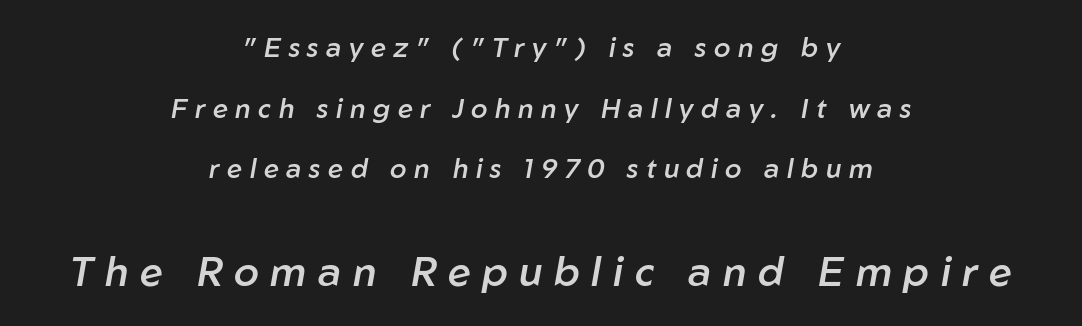
Q: Is the text bold? A: Semi-bold.
Q: Is the text italic (slanted)? A: Yes, it leans right by about 10 degrees.
Q: Is the text underlined? A: No.
Q: How is the paragraph aligned? A: Centered.
Q: Is the spacing between letters normal or unusually wide? A: Unusually wide.
Q: Is the spacing between lines tight, normal or loose? A: Loose.
Q: Which block of text is set in a larger size, the first (top) or the second (bottom)? A: The second (bottom) one.
Q: Width (condensed, normal, or wide)? A: Normal.
Q: Stroke contrast? A: Low.
Q: x-height? A: Medium.
Q: Monospaced? A: No.
